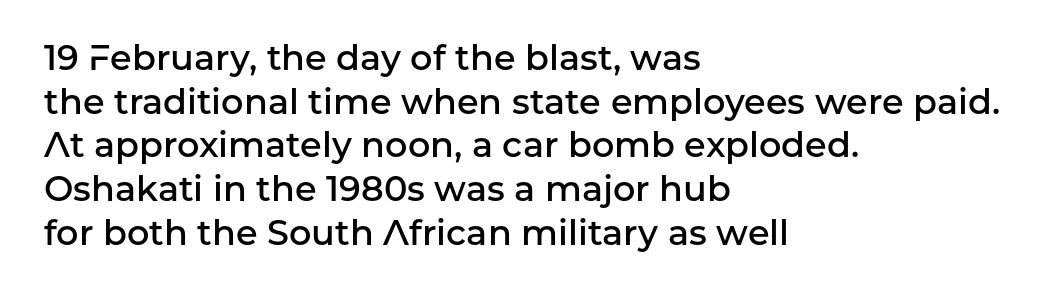
Type style note: lacks serifs. Notice how the passage keeps a crisp vertical edge on the left only. The gap between lines stays unmarked. Every letter is mildly thick-stroked: semibold rather than bold.
